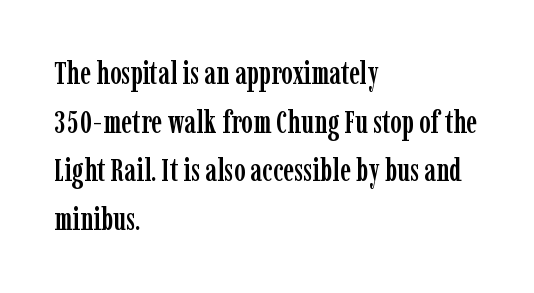
One-word summary of the alignment: left. Serif or sans? Serif — the stroke terminals have little feet. A bare baseline throughout the passage. Quick note: not italic, upright. The rendering uses a moderate line-height, typical for paragraphs. Honestly, the letter spacing is just normal — you wouldn't notice it.
